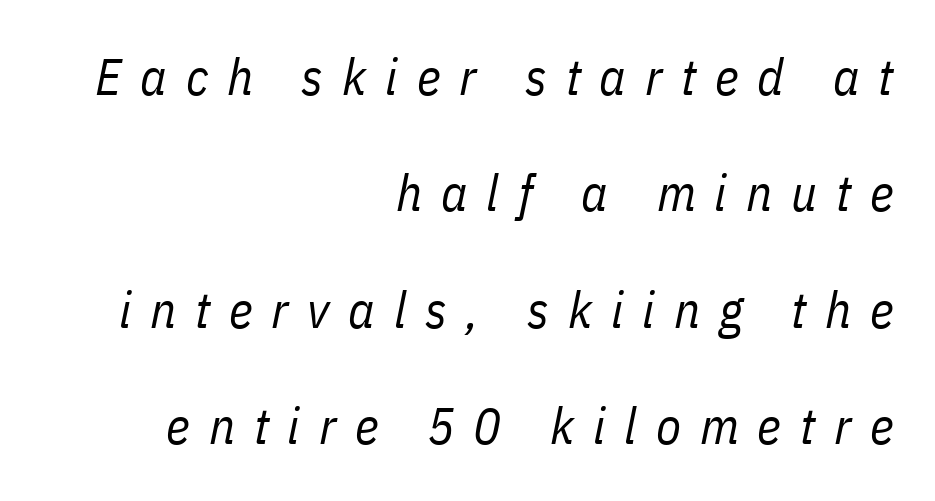
{"italic": "yes", "lean": "right", "slant_degrees": 11, "bold": "no", "weight": "regular", "width": "condensed", "stroke_contrast": "low", "x_height": "medium", "monospaced": "no", "underline": "no", "align": "right", "line_spacing": "loose", "line_spacing_ratio": 2.28, "letter_spacing": "wide", "letter_spacing_em": 0.37, "glyph_px": 51}
